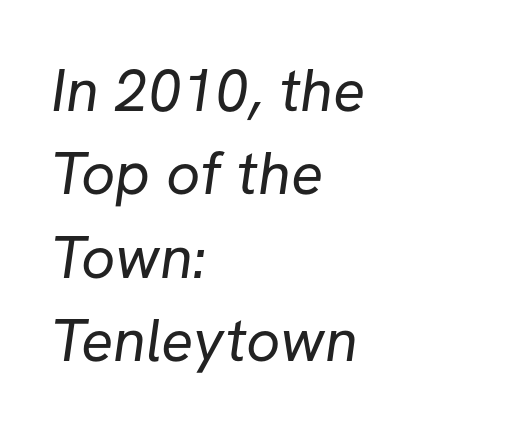
{"serif": "no", "bold": "no", "weight": "regular", "width": "normal", "stroke_contrast": "low", "x_height": "medium", "monospaced": "no", "underline": "no", "align": "left", "line_spacing": "normal", "line_spacing_ratio": 1.39, "letter_spacing": "normal", "letter_spacing_em": 0.0, "glyph_px": 60}
